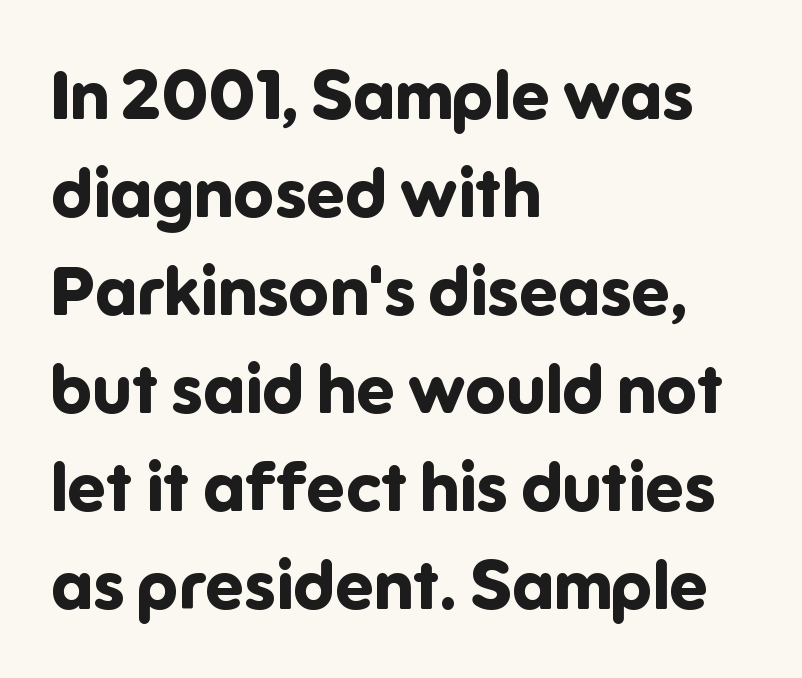
{"serif": "no", "italic": "no", "bold": "yes", "weight": "bold", "width": "normal", "stroke_contrast": "low", "x_height": "medium", "monospaced": "no", "underline": "no", "align": "left", "line_spacing": "normal", "line_spacing_ratio": 1.44, "letter_spacing": "normal", "letter_spacing_em": 0.0, "glyph_px": 68}
